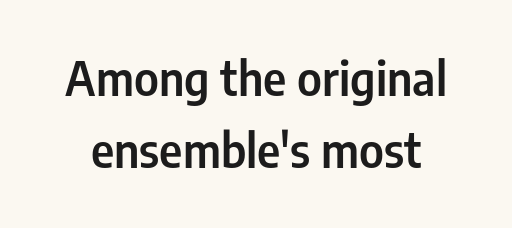
{"serif": "no", "italic": "no", "width": "condensed", "stroke_contrast": "low", "x_height": "medium", "monospaced": "no", "underline": "no", "line_spacing": "normal", "line_spacing_ratio": 1.57, "letter_spacing": "normal", "letter_spacing_em": 0.0, "glyph_px": 46}
